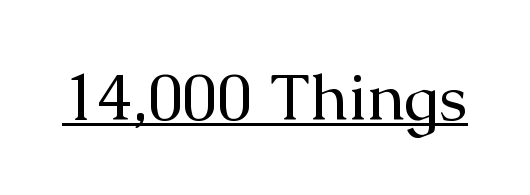
The characters are drawn with everyday or finer stroke widths. Posture: upright roman. Spacing verdict: proportional, widths tailored to each character. The face used here is seriffed, in the tradition of book romans. Between one letter and the next there's only the usual sliver of space. The typesetter has applied underlining to the passage shown.
